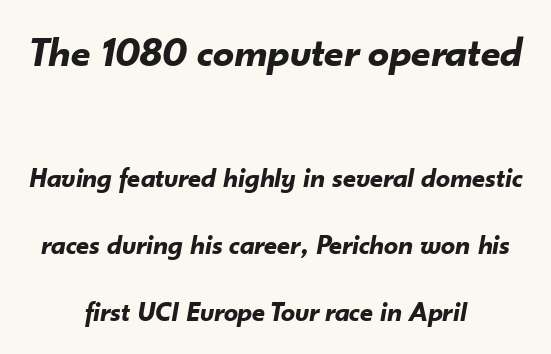
Q: Is the text bold? A: Yes.
Q: Is the text italic (slanted)? A: Yes, it leans right by about 10 degrees.
Q: Is the text underlined? A: No.
Q: How is the paragraph aligned? A: Centered.
Q: Is the spacing between letters normal or unusually wide? A: Normal.
Q: Is the spacing between lines tight, normal or loose? A: Loose.
Q: Which block of text is set in a larger size, the first (top) or the second (bottom)? A: The first (top) one.
Q: Width (condensed, normal, or wide)? A: Normal.
Q: Stroke contrast? A: Low.
Q: x-height? A: Small.
Q: Monospaced? A: No.
